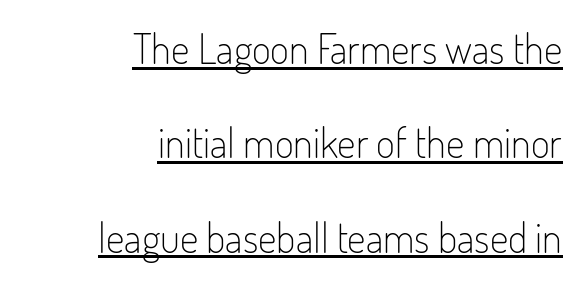
Q: Is the text bold? A: No.
Q: Is the text italic (slanted)? A: No, it is upright.
Q: Is the typeface a serif or a sans-serif typeface? A: Sans-serif.
Q: Is the text underlined? A: Yes.
Q: How is the paragraph aligned? A: Right-aligned.
Q: Is the spacing between letters normal or unusually wide? A: Normal.
Q: Is the spacing between lines tight, normal or loose? A: Loose.
Q: Width (condensed, normal, or wide)? A: Condensed.
Q: Stroke contrast? A: Low.
Q: x-height? A: Small.
Q: Monospaced? A: No.
